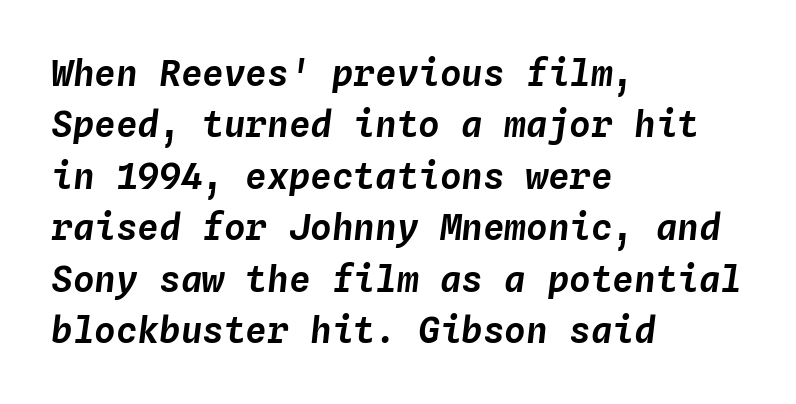
Observe the lean: these are italic letterforms. Each letter, wide or thin by design, is forced into the same width here. Each row of text sits above clean, open space. Each line starts at the same left margin while the right side varies. The gaps between neighbouring characters are ordinary and unremarkable. Evenly set lines give the paragraph a standard silhouette.
